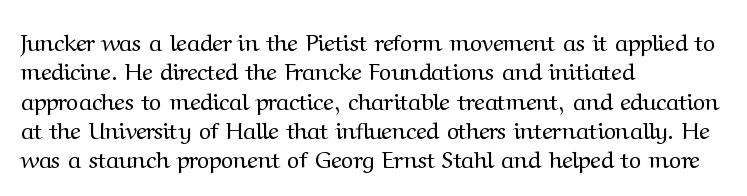
The image shows 24 px text type, upright; set left-aligned, line spacing 1.22x, normal letter spacing, not underlined.
